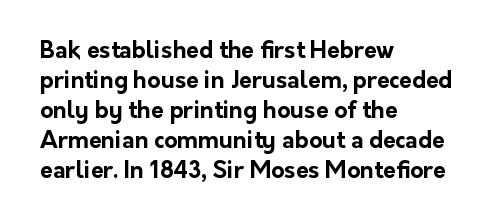
Designer's note — italics off, roman on. Clear beneath every line of the passage. Set as a true bold cut, around the 700 mark. How would I describe the line gaps? Plain and ordinary.
